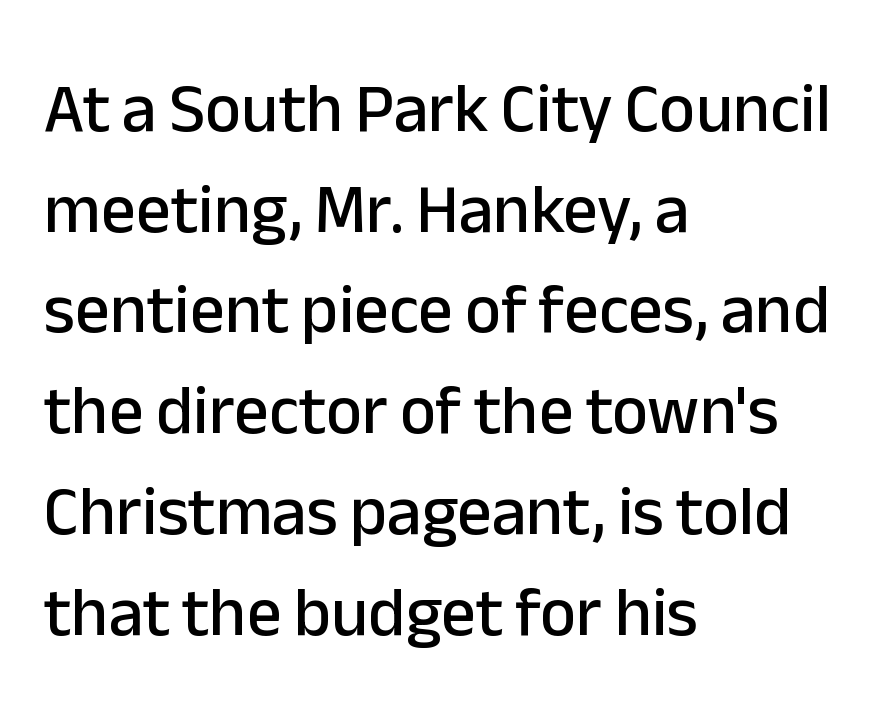
The image shows 69 px sans-serif type, upright; set left-aligned, normal line spacing (1.46x), normal letter spacing, not underlined; low stroke contrast and a medium x-height.
